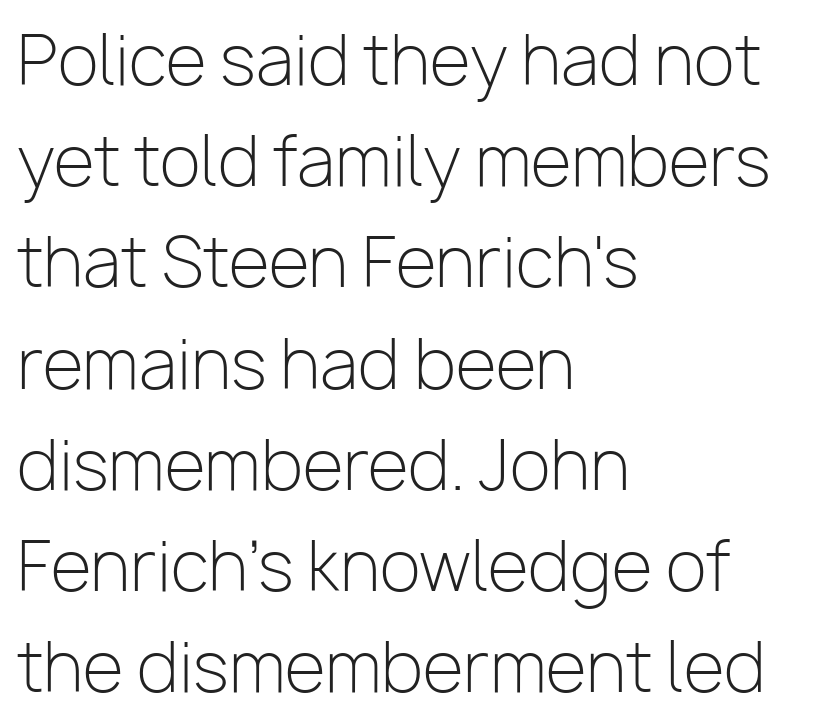
Q: Is the text bold? A: No.
Q: Is the text italic (slanted)? A: No, it is upright.
Q: Is the typeface a serif or a sans-serif typeface? A: Sans-serif.
Q: Is the text underlined? A: No.
Q: How is the paragraph aligned? A: Left-aligned.
Q: Is the spacing between letters normal or unusually wide? A: Normal.
Q: Is the spacing between lines tight, normal or loose? A: Normal.
Q: Width (condensed, normal, or wide)? A: Normal.
Q: Stroke contrast? A: Low.
Q: x-height? A: Medium.
Q: Monospaced? A: No.
